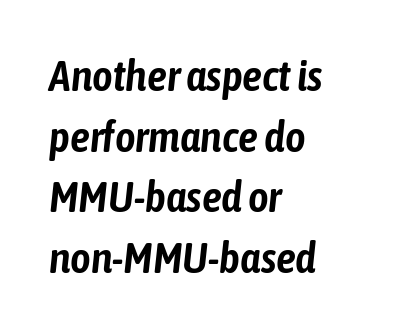
{"italic": "yes", "lean": "right", "slant_degrees": 6, "width": "condensed", "stroke_contrast": "low", "x_height": "medium", "monospaced": "no", "underline": "no", "align": "left", "line_spacing": "normal", "line_spacing_ratio": 1.38, "letter_spacing": "normal", "letter_spacing_em": 0.0, "glyph_px": 44}
